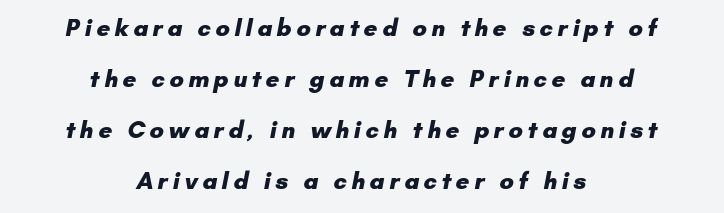
{"bold": "yes", "underline": "no", "align": "center", "line_spacing": "loose", "line_spacing_ratio": 2.12, "glyph_px": 24}
